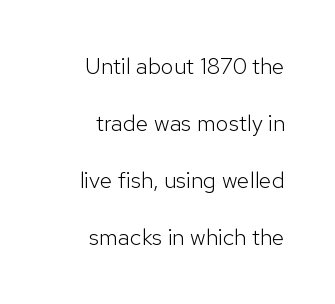
The image shows 23 px text type, upright; set right-aligned, loose line spacing (2.48x), normal letter spacing, not underlined.
